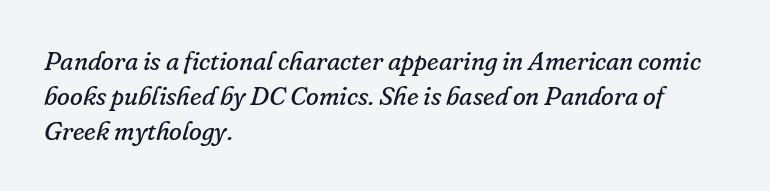
The text carries the slant typical of an italic or oblique font. Letters rest on an invisible, unmarked baseline. Here the glyphs are tracked normally, forming tight word shapes. Leading: standard. Heaviness? Minimal to ordinary, like unemphasized prose.
